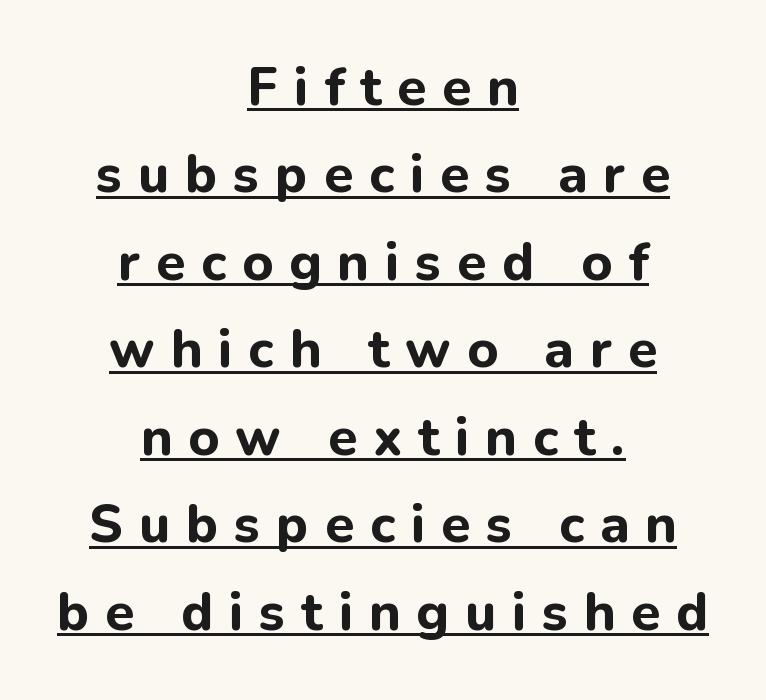
The image shows 53 px bold sans-serif type, upright; set centered, normal line spacing (1.65x), unusually wide letter spacing (+0.3 em), underlined; low stroke contrast and a medium x-height.
